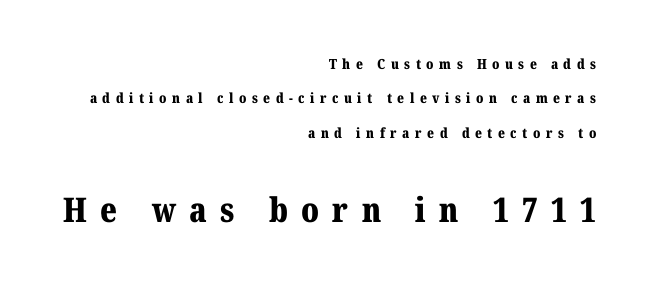
{"serif": "yes", "italic": "no", "bold": "yes", "weight": "bold", "width": "normal", "stroke_contrast": "medium", "x_height": "medium", "monospaced": "no", "underline": "no", "align": "right", "line_spacing": "loose", "line_spacing_ratio": 2.46, "letter_spacing": "wide", "letter_spacing_em": 0.39, "larger_block": "second", "size_ratio": 2.43, "glyph_px": 34}
